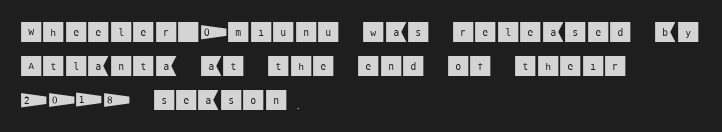
Q: Is the text italic (slanted)? A: No, it is upright.
Q: Is the text underlined? A: No.
Q: How is the paragraph aligned? A: Left-aligned.
Q: Is the spacing between letters normal or unusually wide? A: Normal.
Q: Is the spacing between lines tight, normal or loose? A: Normal.
